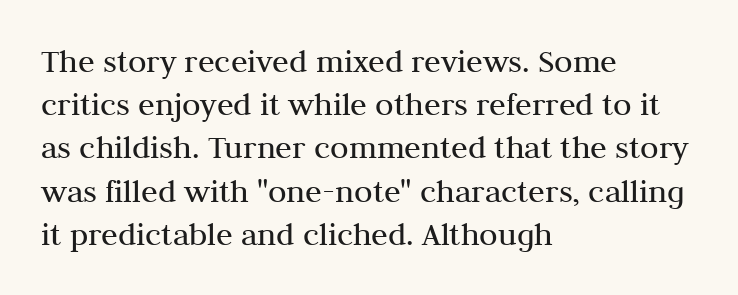
Q: Is the text bold? A: No.
Q: Is the text italic (slanted)? A: No, it is upright.
Q: Is the typeface a serif or a sans-serif typeface? A: Serif.
Q: Is the text underlined? A: No.
Q: How is the paragraph aligned? A: Left-aligned.
Q: Is the spacing between letters normal or unusually wide? A: Normal.
Q: Is the spacing between lines tight, normal or loose? A: Normal.
Q: Width (condensed, normal, or wide)? A: Normal.
Q: Stroke contrast? A: Medium.
Q: x-height? A: Medium.
Q: Monospaced? A: No.
